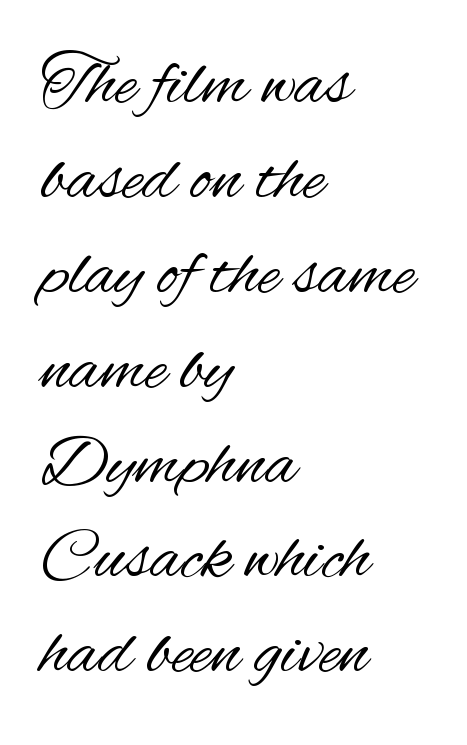
Q: Is the text bold? A: No.
Q: Is the text italic (slanted)? A: Yes.
Q: Is the typeface a serif or a sans-serif typeface? A: Sans-serif.
Q: Is the text underlined? A: No.
Q: How is the paragraph aligned? A: Left-aligned.
Q: Is the spacing between letters normal or unusually wide? A: Normal.
Q: Is the spacing between lines tight, normal or loose? A: Normal.
Q: Width (condensed, normal, or wide)? A: Condensed.
Q: Stroke contrast? A: Medium.
Q: x-height? A: Small.
Q: Monospaced? A: No.
